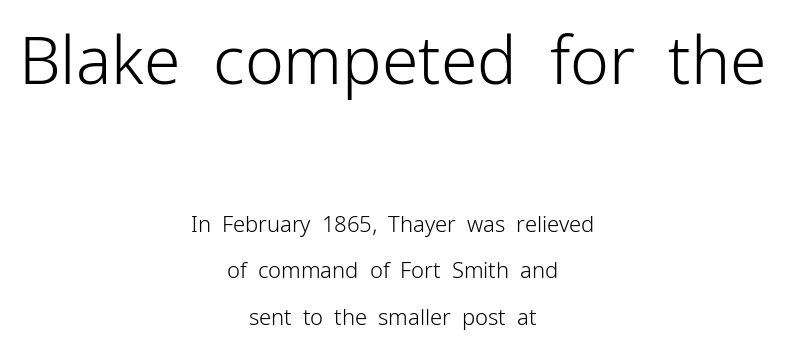
{"serif": "no", "italic": "no", "bold": "no", "weight": "light", "width": "normal", "stroke_contrast": "low", "x_height": "medium", "monospaced": "no", "underline": "no", "align": "center", "line_spacing": "loose", "line_spacing_ratio": 2.11, "letter_spacing": "normal", "letter_spacing_em": 0.0, "larger_block": "first", "size_ratio": 3.0, "glyph_px": 66}
